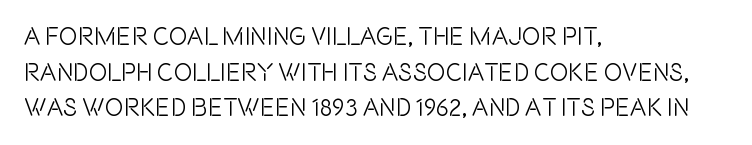
The image shows 25 px text type, upright; set left-aligned, normal line spacing (1.43x), normal letter spacing, not underlined.
